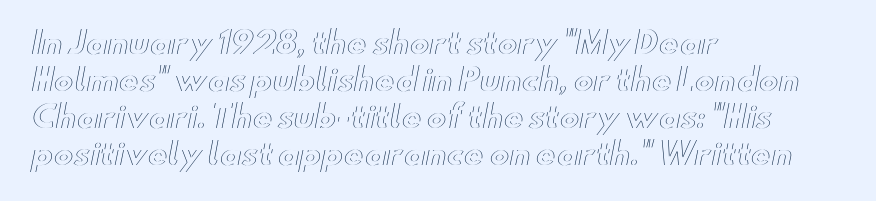
The image shows 30 px wide type; set left-aligned, line spacing 1.23x, normal letter spacing, not underlined; a small x-height.
